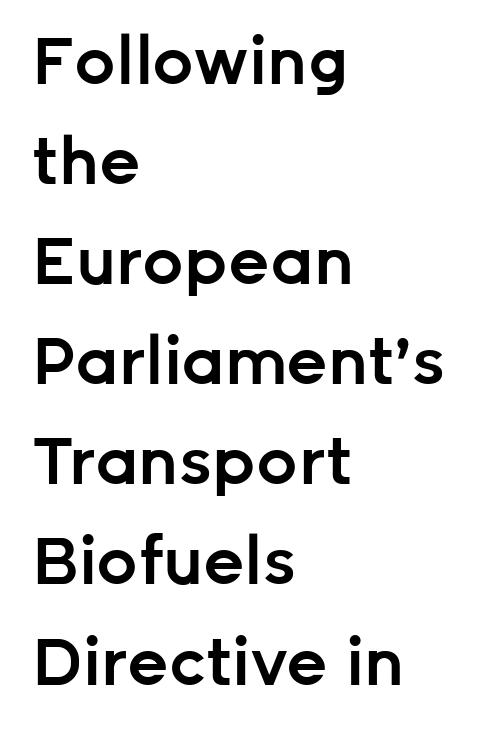
The image shows 65 px semibold sans-serif type, upright; set left-aligned, normal line spacing (1.54x), normal letter spacing, not underlined; low stroke contrast and a medium x-height.
